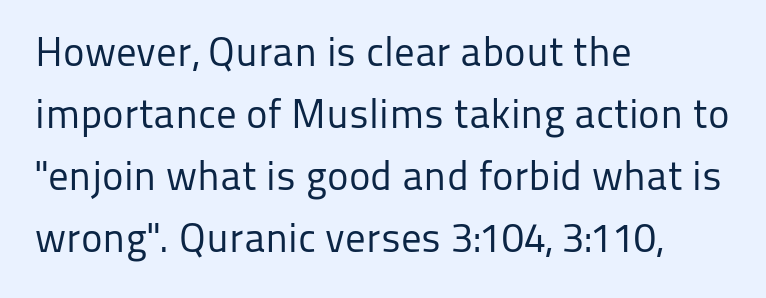
Characters follow at the spacing the type designer built in. What's the leading like? Ordinary, nothing unusual. Descenders hang freely into open space. Each letter's strokes conclude bluntly, with no projecting serifs. The compositor pushed each line to the left boundary. Character widths vary here, with narrow letters taking less room than wide ones.
